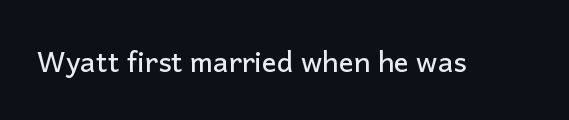
The image shows 28 px sans-serif type, upright; set normal letter spacing, not underlined; low stroke contrast and a medium x-height.
